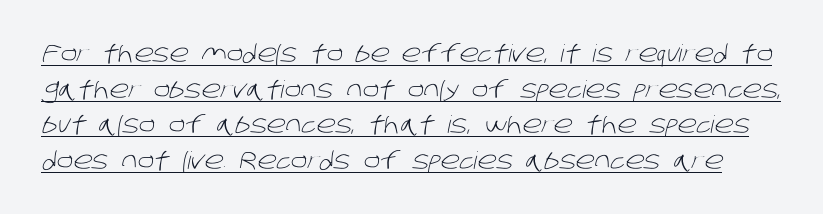
The image shows 24 px text type; set normal line spacing (1.48x), normal letter spacing, underlined.
